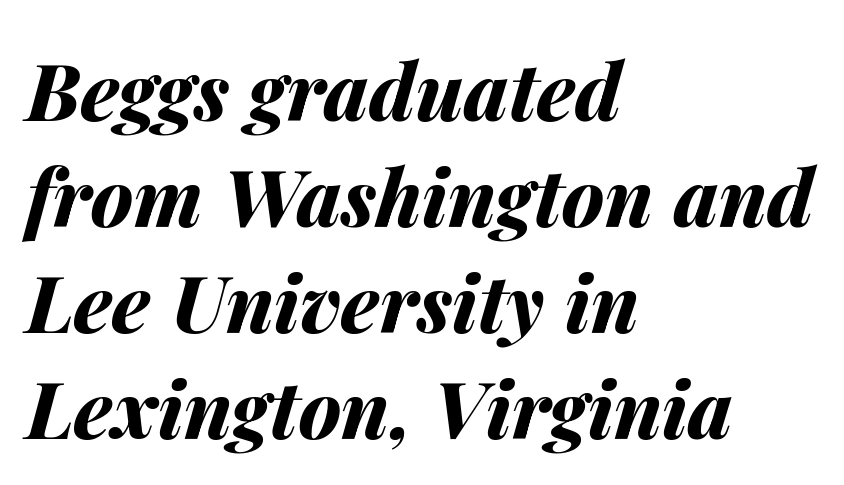
The image shows 79 px bold type, italic (leaning right); set left-aligned, normal line spacing (1.34x), normal letter spacing, not underlined; medium stroke contrast and a medium x-height.
